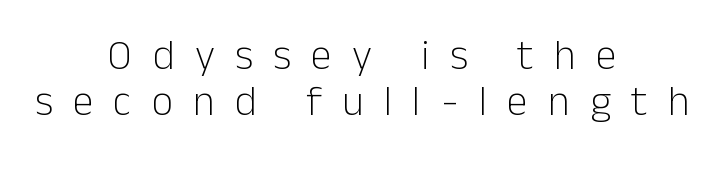
Compared with typical paragraphs, the rows here are closer together. The face looks like a standard text weight, possibly lighter. Character widths vary here, with narrow letters taking less room than wide ones. There is plenty of visible air inserted between adjacent glyphs.
